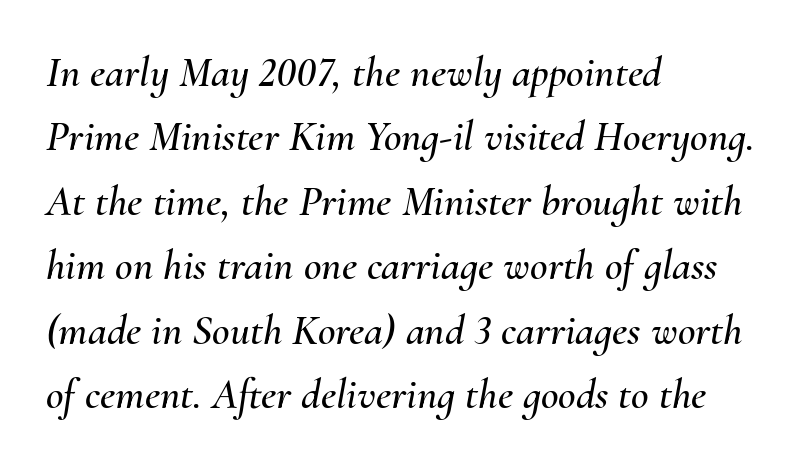
Q: Is the text italic (slanted)? A: Yes, it leans right by about 10 degrees.
Q: Is the text underlined? A: No.
Q: How is the paragraph aligned? A: Left-aligned.
Q: Is the spacing between letters normal or unusually wide? A: Normal.
Q: Is the spacing between lines tight, normal or loose? A: Normal.
Q: Width (condensed, normal, or wide)? A: Normal.
Q: Stroke contrast? A: Medium.
Q: x-height? A: Small.
Q: Monospaced? A: No.
